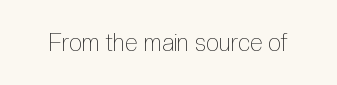
Q: Is the text bold? A: No.
Q: Is the text italic (slanted)? A: No, it is upright.
Q: Is the text underlined? A: No.
Q: Is the spacing between letters normal or unusually wide? A: Normal.
